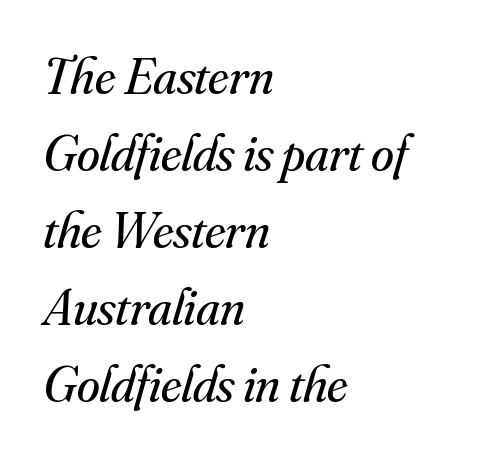
These lines are set flush left with a ragged right edge. Inter-character spacing is left at the font's built-in metrics. Letters have the restrained weight of plain body copy at most. Slanted lettering throughout. Each new line begins a customary step beneath the previous one.
